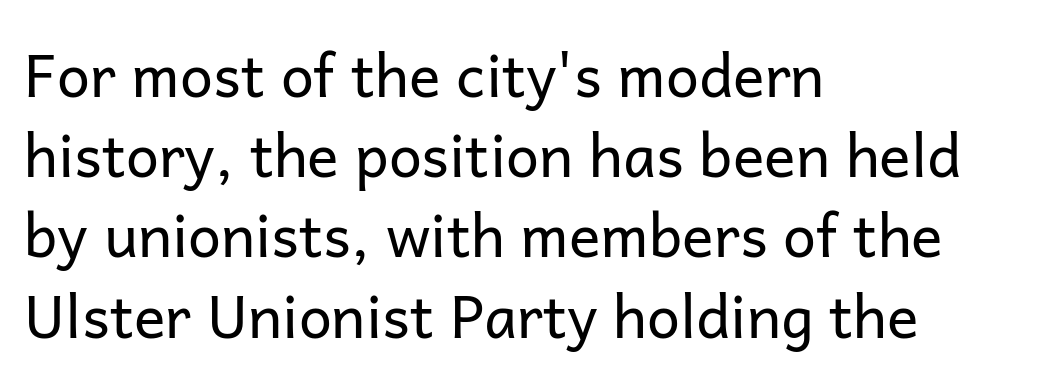
{"serif": "no", "italic": "no", "bold": "no", "weight": "regular", "width": "normal", "stroke_contrast": "low", "x_height": "medium", "monospaced": "no", "underline": "no", "align": "left", "line_spacing": "normal", "line_spacing_ratio": 1.36, "letter_spacing": "normal", "letter_spacing_em": 0.0, "glyph_px": 59}
